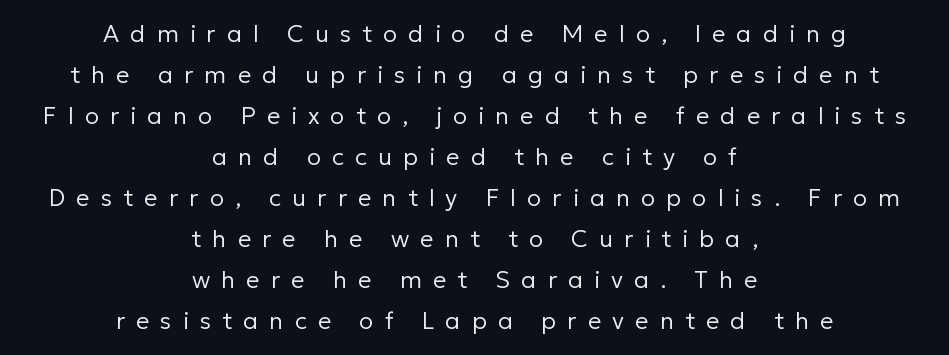
{"italic": "no", "bold": "no", "underline": "no", "align": "center", "line_spacing_ratio": 1.71, "letter_spacing": "wide", "letter_spacing_em": 0.46, "glyph_px": 24}
